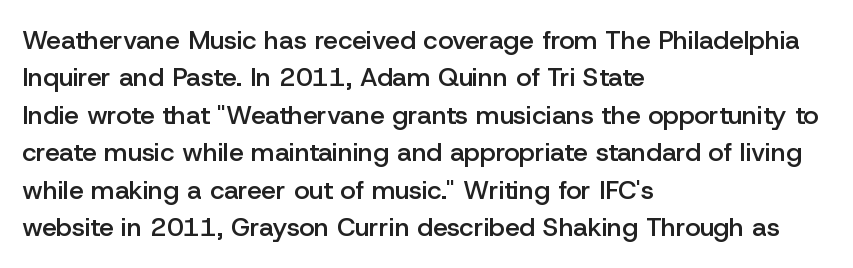
One-word summary of the alignment: left. A bit beefed up — I'd call it semibold rather than bold. Normally led — the rows are evenly, conventionally spaced. Bare-footed words on every line. If you drew a line through each stem, it would be perfectly vertical.
